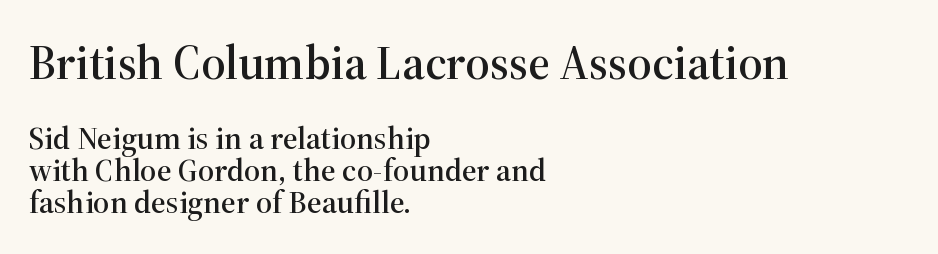
{"serif": "yes", "italic": "no", "width": "normal", "stroke_contrast": "high", "x_height": "medium", "monospaced": "no", "underline": "no", "align": "left", "line_spacing": "tight", "line_spacing_ratio": 1.0, "letter_spacing": "normal", "letter_spacing_em": 0.0, "larger_block": "first", "size_ratio": 1.5, "glyph_px": 48}
